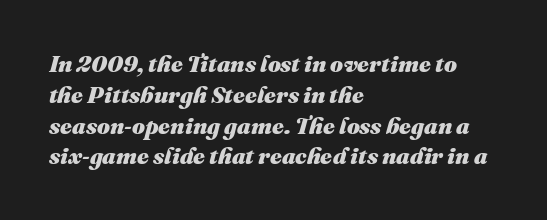
Q: Is the text bold? A: Yes.
Q: Is the text italic (slanted)? A: Yes, it leans right by about 16 degrees.
Q: Is the text underlined? A: No.
Q: How is the paragraph aligned? A: Left-aligned.
Q: Is the spacing between letters normal or unusually wide? A: Normal.
Q: Is the spacing between lines tight, normal or loose? A: Normal.
